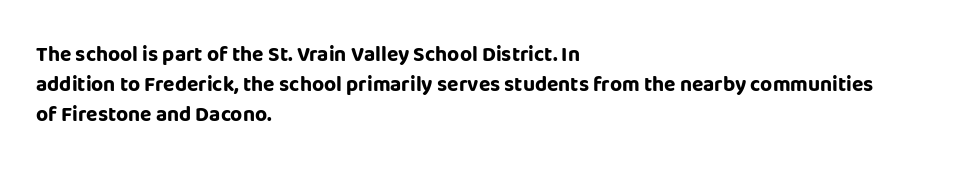
Q: Is the text bold? A: Yes.
Q: Is the text italic (slanted)? A: No, it is upright.
Q: Is the text underlined? A: No.
Q: How is the paragraph aligned? A: Left-aligned.
Q: Is the spacing between letters normal or unusually wide? A: Normal.
Q: Is the spacing between lines tight, normal or loose? A: Normal.
